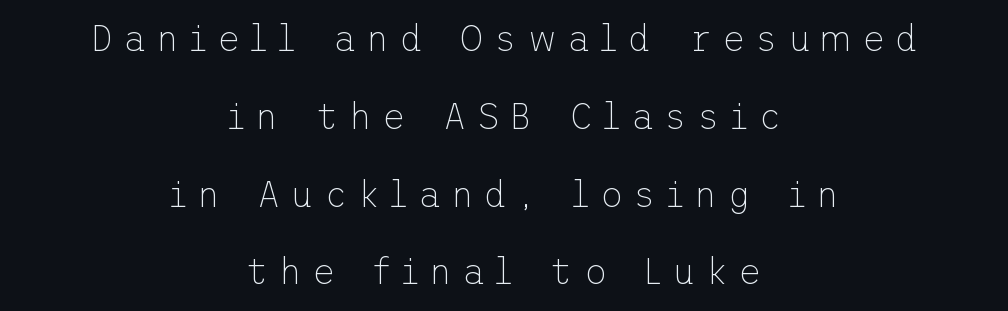
In terms of leading, this rendering errs on the spacious side. Loose tracking; the words dissolve into strings of separated letters. The lettering stays uniformly vertical, giving the passage a roman look. No heavy texture on the line: the type isn't bold.
